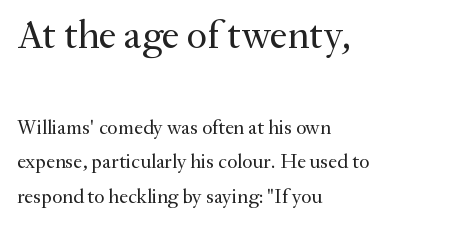
The image shows 40 px regular-weight serif type, upright; set left-aligned, line spacing 1.72x, normal letter spacing, not underlined; the first (top) block is 2.0x larger; medium stroke contrast and a small x-height.
